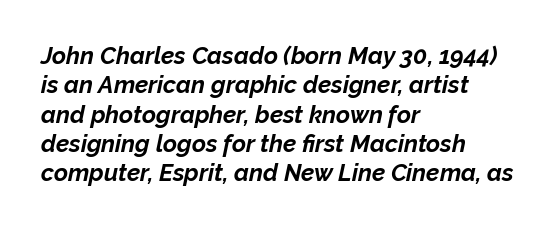
The paragraph has a hard left edge and a soft right edge. The rendering keeps characters at their native spacing. The typography opts for an oblique posture over an upright one. The font is running at its bold setting.
